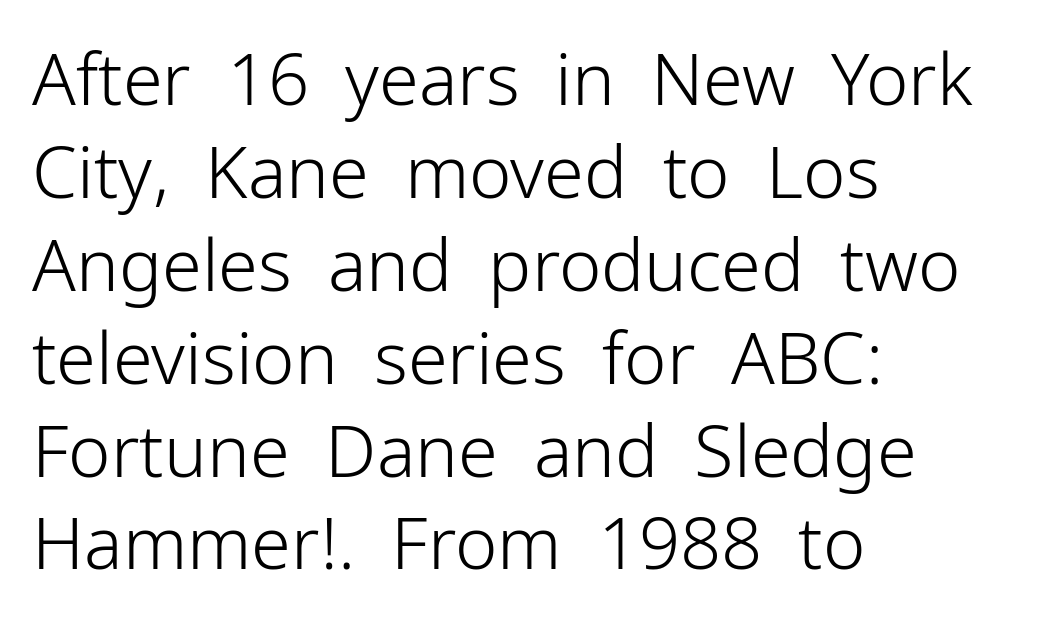
Q: Is the text bold? A: No.
Q: Is the text italic (slanted)? A: No, it is upright.
Q: Is the typeface a serif or a sans-serif typeface? A: Sans-serif.
Q: Is the text underlined? A: No.
Q: How is the paragraph aligned? A: Left-aligned.
Q: Is the spacing between letters normal or unusually wide? A: Normal.
Q: Is the spacing between lines tight, normal or loose? A: Normal.
Q: Width (condensed, normal, or wide)? A: Normal.
Q: Stroke contrast? A: Low.
Q: x-height? A: Medium.
Q: Monospaced? A: No.
